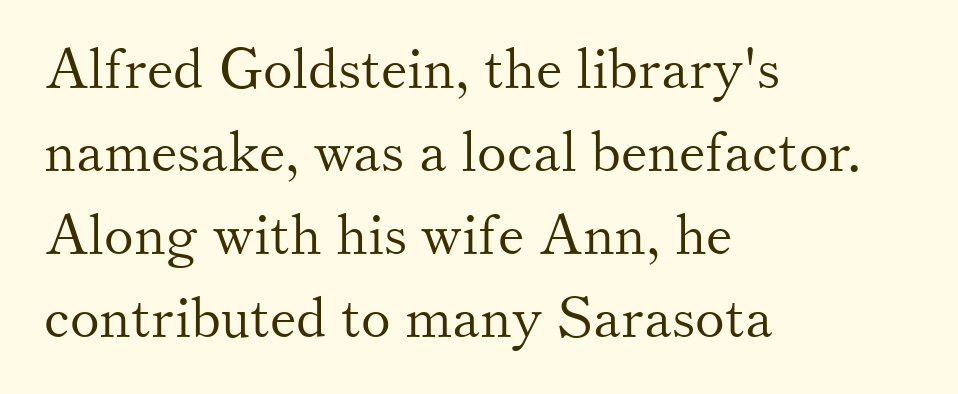
{"serif": "yes", "italic": "no", "bold": "no", "weight": "light", "width": "normal", "stroke_contrast": "medium", "x_height": "small", "monospaced": "no", "underline": "no", "align": "left", "line_spacing": "normal", "line_spacing_ratio": 1.48, "letter_spacing": "normal", "letter_spacing_em": 0.0, "glyph_px": 56}
